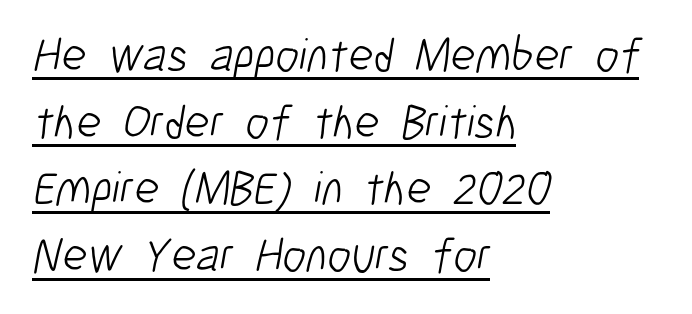
Weight class: somewhere from thin through regular. The lettering is marked with a stroke running underneath it. Notice how the passage keeps a crisp vertical edge on the left only. Successive baselines arrive at the customary interval. To sum up the face: it is a sans, with no serifs. Compared with typical body copy, the letter spacing here is the same.
